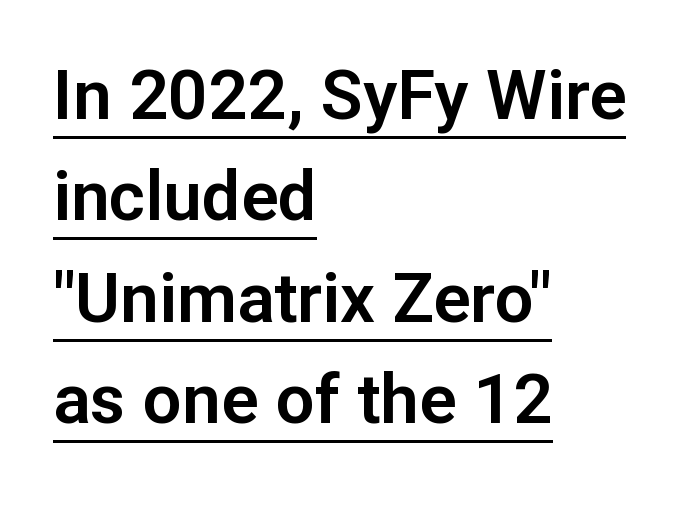
The image shows 69 px sans-serif type, upright; set left-aligned, normal line spacing (1.47x), normal letter spacing, underlined; low stroke contrast and a medium x-height.
